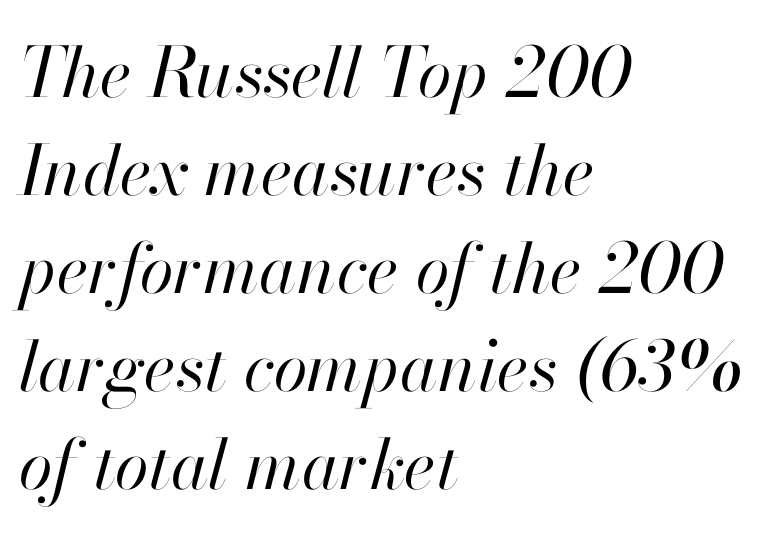
This sample uses plain, unmodified letter spacing. This reads as an unemphasized weight, regular at the heaviest. Where is the straight margin? On the left. The gap between lines stays unmarked.
